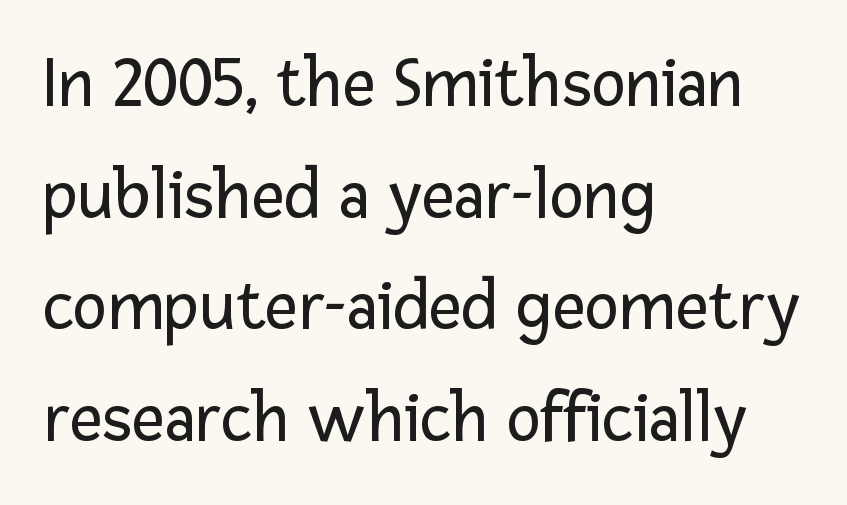
{"serif": "no", "italic": "no", "bold": "no", "weight": "regular", "width": "normal", "stroke_contrast": "low", "x_height": "medium", "monospaced": "no", "underline": "no", "align": "left", "line_spacing": "normal", "line_spacing_ratio": 1.55, "letter_spacing": "normal", "letter_spacing_em": 0.0, "glyph_px": 72}
